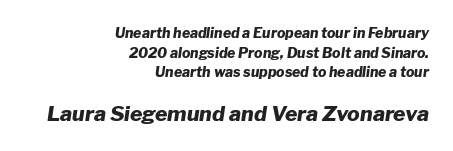
Reading top to bottom, the characters get bigger at the block break. Nothing unusual about the tracking: characters are spaced as the font intends. One-word summary of the alignment: right. One glance says typical: line gaps are just what's usual. Set as a true bold cut, around the 700 mark. The foot of each line stays bare and open.
